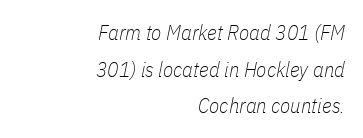
The image shows 21 px text type, italic (leaning right); set right-aligned, line spacing 1.75x, normal letter spacing, not underlined.
